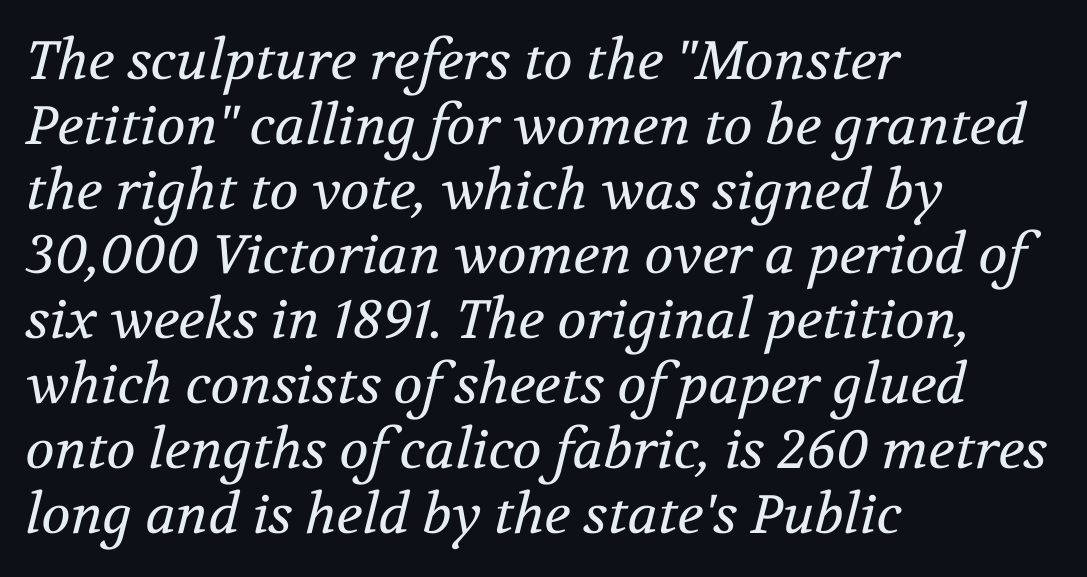
Q: Is the text bold? A: No.
Q: Is the text italic (slanted)? A: Yes, it leans right by about 12 degrees.
Q: Is the typeface a serif or a sans-serif typeface? A: Serif.
Q: Is the text underlined? A: No.
Q: How is the paragraph aligned? A: Left-aligned.
Q: Is the spacing between letters normal or unusually wide? A: Normal.
Q: Width (condensed, normal, or wide)? A: Normal.
Q: Stroke contrast? A: Medium.
Q: x-height? A: Medium.
Q: Monospaced? A: No.
